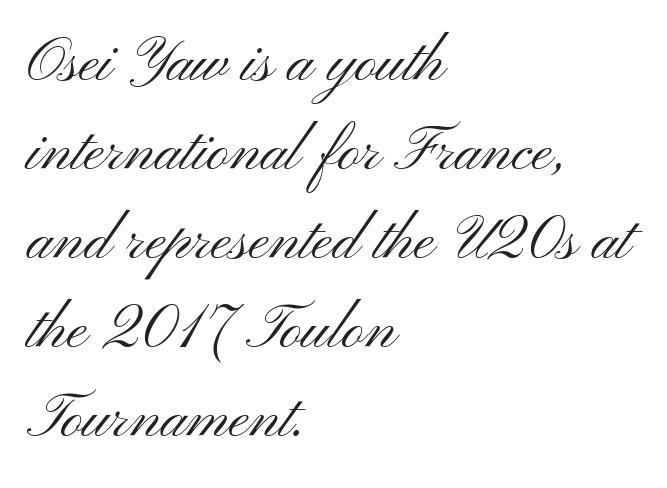
The image shows 61 px light, wide sans-serif type; set left-aligned, normal line spacing (1.46x), normal letter spacing, not underlined; medium stroke contrast and a small x-height.
